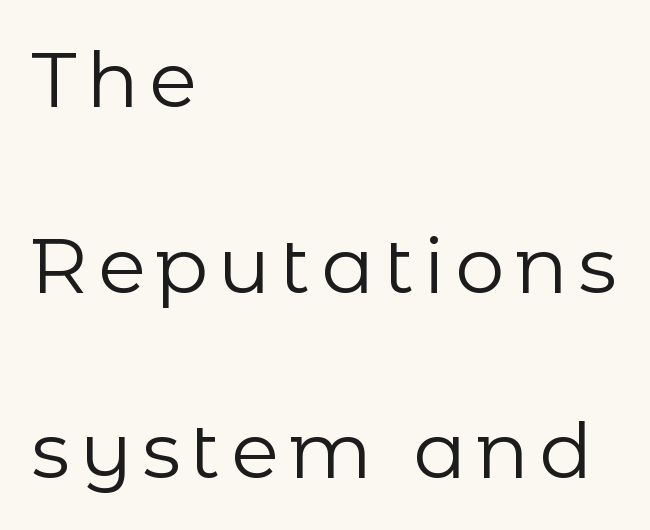
{"serif": "no", "italic": "no", "bold": "no", "weight": "regular", "width": "normal", "stroke_contrast": "low", "x_height": "medium", "monospaced": "no", "underline": "no", "align": "left", "line_spacing": "loose", "line_spacing_ratio": 2.38, "glyph_px": 78}
